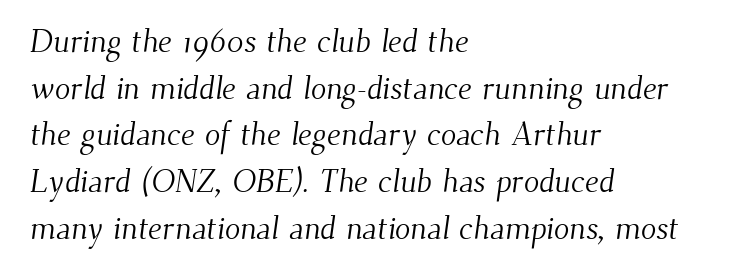
Q: Is the text bold? A: No.
Q: Is the typeface a serif or a sans-serif typeface? A: Serif.
Q: Is the text underlined? A: No.
Q: How is the paragraph aligned? A: Left-aligned.
Q: Is the spacing between letters normal or unusually wide? A: Normal.
Q: Is the spacing between lines tight, normal or loose? A: Normal.
Q: Width (condensed, normal, or wide)? A: Normal.
Q: Stroke contrast? A: Medium.
Q: x-height? A: Small.
Q: Monospaced? A: No.
